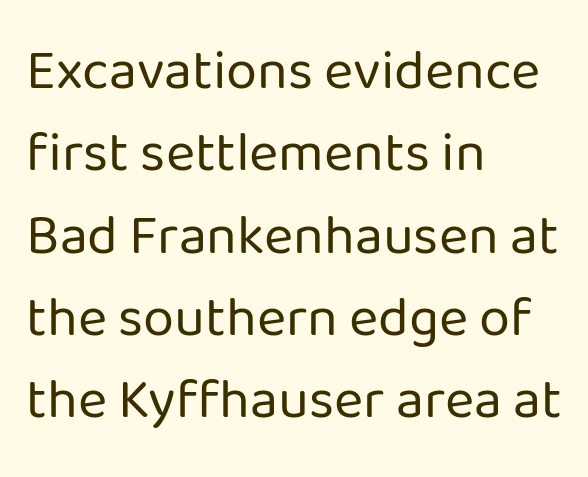
{"serif": "no", "italic": "no", "bold": "no", "weight": "regular", "width": "normal", "stroke_contrast": "low", "x_height": "medium", "monospaced": "no", "underline": "no", "align": "left", "line_spacing": "normal", "line_spacing_ratio": 1.47, "letter_spacing": "normal", "letter_spacing_em": 0.0, "glyph_px": 56}
